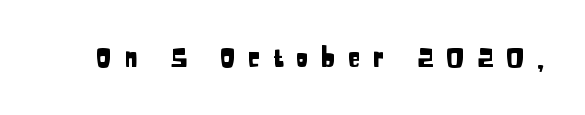
Descender tails drop into unmarked territory. Posture: straight, roman, zero tilt. Is the letter spacing exaggerated? Yes — the characters are pushed far apart.
